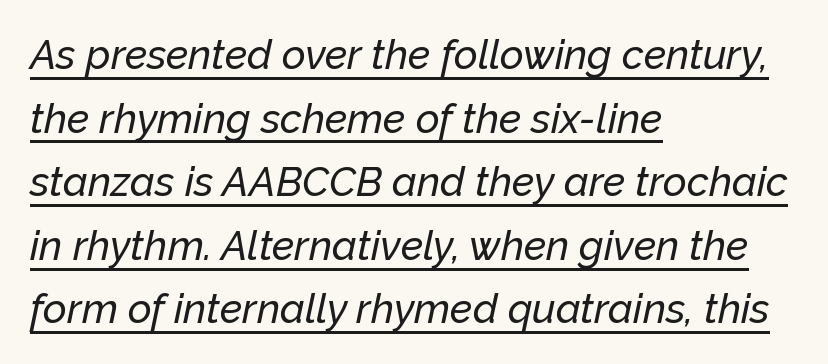
Every character sits at an angle, as italics do. The leading is moderate, giving the passage an even texture. A classic flush-left, rag-right setting is used for this passage. Spacing verdict: proportional, widths tailored to each character.
